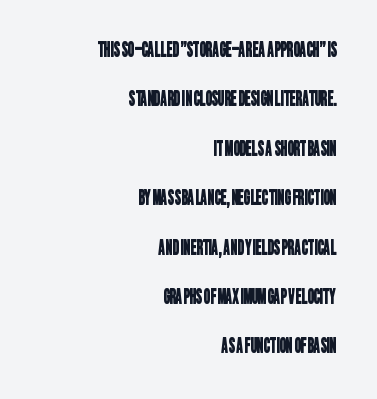
Q: Is the text underlined? A: No.
Q: How is the paragraph aligned? A: Right-aligned.
Q: Is the spacing between letters normal or unusually wide? A: Normal.
Q: Is the spacing between lines tight, normal or loose? A: Loose.
